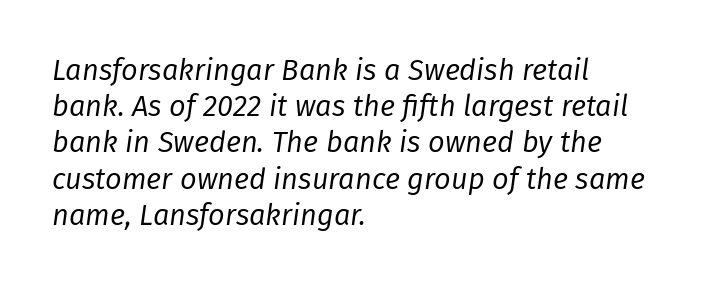
The image shows 29 px regular-weight type, italic (leaning right); set left-aligned, normal line spacing (1.25x), normal letter spacing, not underlined; low stroke contrast and a medium x-height.
